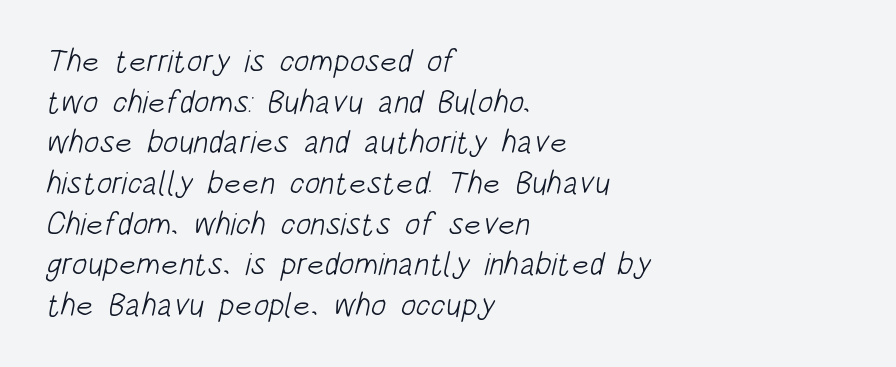
Q: Is the text bold? A: No.
Q: Is the typeface a serif or a sans-serif typeface? A: Sans-serif.
Q: Is the text underlined? A: No.
Q: How is the paragraph aligned? A: Left-aligned.
Q: Is the spacing between letters normal or unusually wide? A: Normal.
Q: Is the spacing between lines tight, normal or loose? A: Normal.
Q: Width (condensed, normal, or wide)? A: Condensed.
Q: Stroke contrast? A: Low.
Q: x-height? A: Large.
Q: Monospaced? A: No.
